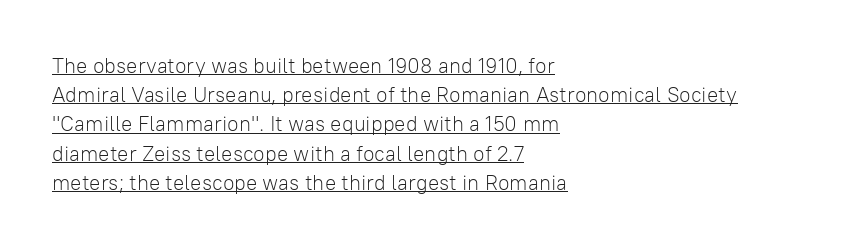
{"italic": "no", "bold": "no", "underline": "yes", "align": "left", "line_spacing": "normal", "line_spacing_ratio": 1.39, "letter_spacing": "normal", "letter_spacing_em": 0.0, "glyph_px": 21}
